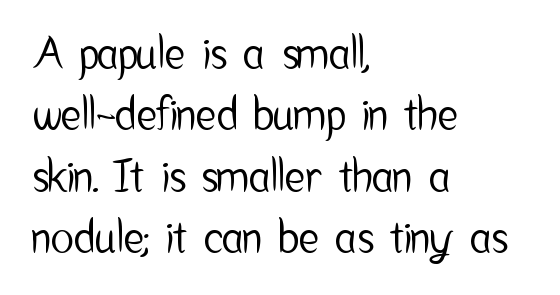
The face used here is a sans, in the tradition of grotesques and geometrics. No italicization has been applied; the sample stays upright. These lines are set flush left with a ragged right edge. These lines sit exactly where default settings would place them. Descender tails drop into unmarked territory.
